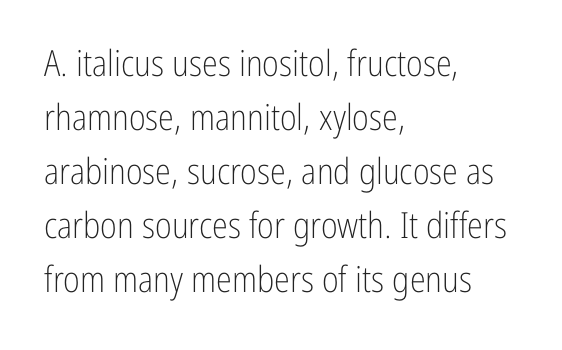
Reading down the block, your eye returns to a fixed left position each line. The zone under the glyphs is completely vacant. The letterforms sit shoulder to shoulder at normal distance. Does the type have serifs? No, each stem ends abruptly. Summary of weight: not heavy and not bold.
